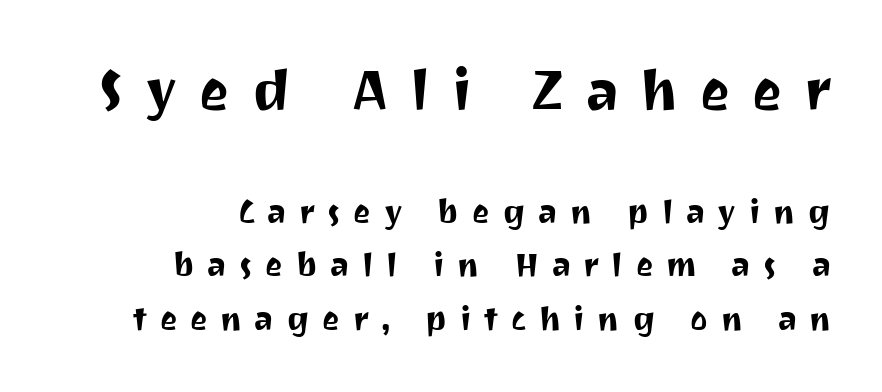
Q: Is the text italic (slanted)? A: No, it is upright.
Q: Is the typeface a serif or a sans-serif typeface? A: Sans-serif.
Q: Is the text underlined? A: No.
Q: How is the paragraph aligned? A: Right-aligned.
Q: Is the spacing between letters normal or unusually wide? A: Unusually wide.
Q: Is the spacing between lines tight, normal or loose? A: Normal.
Q: Which block of text is set in a larger size, the first (top) or the second (bottom)? A: The first (top) one.
Q: Width (condensed, normal, or wide)? A: Normal.
Q: Stroke contrast? A: Medium.
Q: x-height? A: Medium.
Q: Monospaced? A: No.
